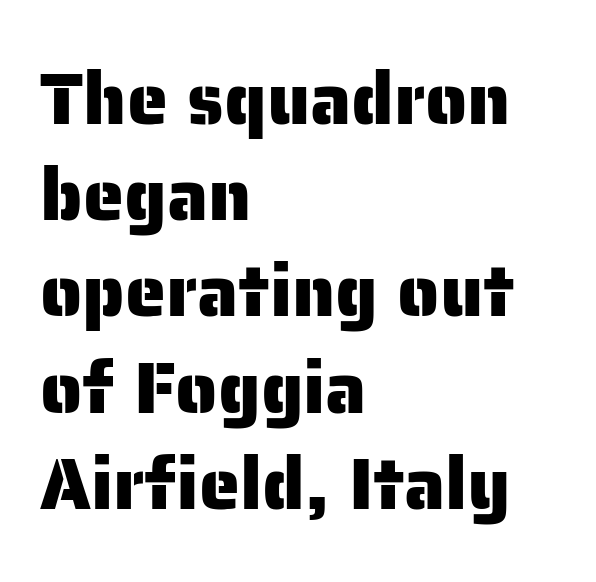
{"serif": "no", "italic": "no", "width": "normal", "stroke_contrast": "low", "x_height": "medium", "monospaced": "no", "underline": "no", "align": "left", "line_spacing": "normal", "line_spacing_ratio": 1.3, "letter_spacing": "normal", "letter_spacing_em": 0.0, "glyph_px": 74}
